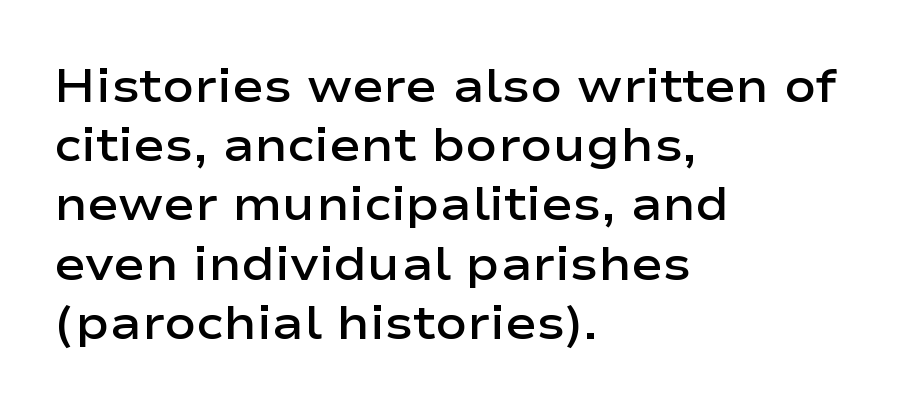
Q: Is the text bold? A: Semi-bold.
Q: Is the text italic (slanted)? A: No, it is upright.
Q: Is the typeface a serif or a sans-serif typeface? A: Sans-serif.
Q: Is the text underlined? A: No.
Q: How is the paragraph aligned? A: Left-aligned.
Q: Is the spacing between letters normal or unusually wide? A: Normal.
Q: Is the spacing between lines tight, normal or loose? A: Normal.
Q: Width (condensed, normal, or wide)? A: Wide.
Q: Stroke contrast? A: Low.
Q: x-height? A: Medium.
Q: Monospaced? A: No.
